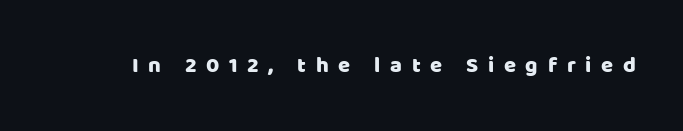
The image shows 22 px text type, upright; set unusually wide letter spacing (+0.44 em), not underlined.
